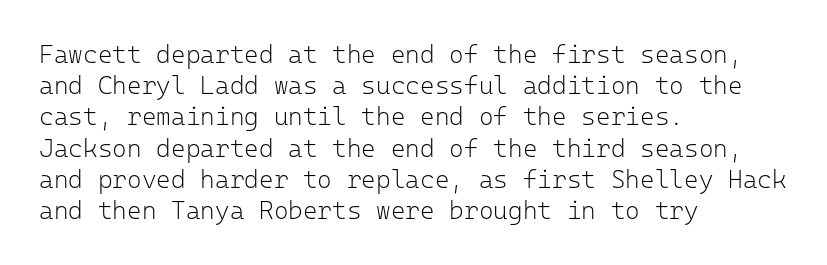
Spacing between characters is what you'd get straight out of the box. Ordinary non-slanted type is in use. The compositor pushed each line to the left boundary. Rows of type keep a routine distance in the vertical direction.
